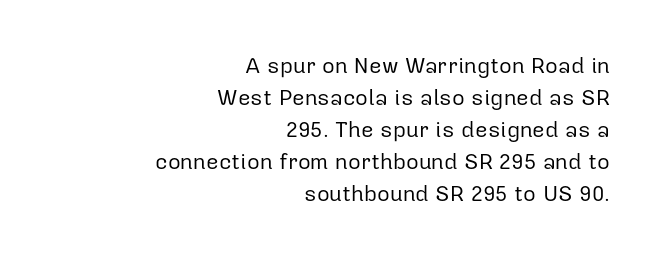
The passage shown has conventional tracking throughout. Right-aligned paragraph, ragged on the left. Regarding leading, the lines here are spaced in the standard way. It's the straight-up-and-down kind of type.
